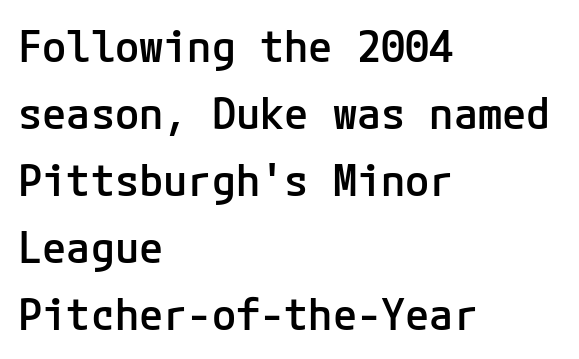
{"serif": "no", "italic": "no", "bold": "semi", "weight": "semibold", "width": "normal", "stroke_contrast": "low", "x_height": "medium", "underline": "no", "align": "left", "line_spacing": "normal", "line_spacing_ratio": 1.52, "letter_spacing": "normal", "letter_spacing_em": 0.0, "glyph_px": 44}
